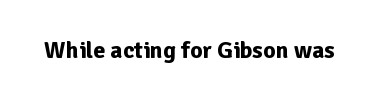
What stands out about the letter spacing? Nothing — it is the standard amount. Upright lettering throughout. Bold? Absolutely — the strokes are thick and heavy. The glyphs are unaccompanied by any horizontal stroke below them.
